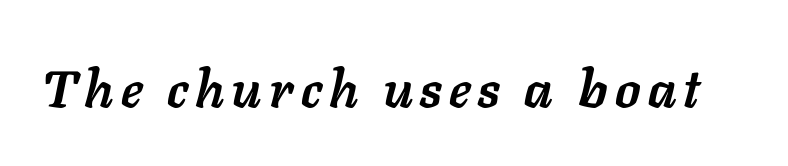
{"italic": "yes", "lean": "right", "slant_degrees": 11, "bold": "yes", "weight": "semibold", "width": "normal", "stroke_contrast": "low", "x_height": "medium", "monospaced": "no", "underline": "no", "glyph_px": 52}
